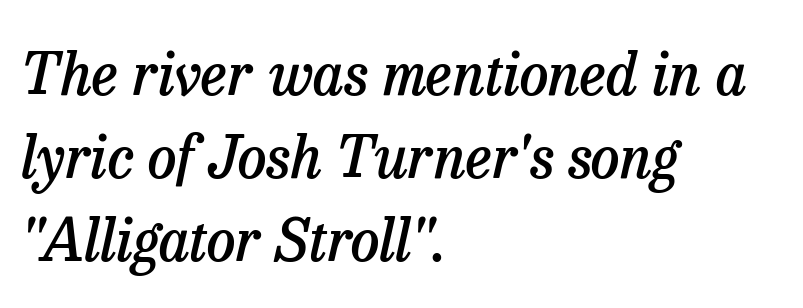
Q: Is the text bold? A: Semi-bold.
Q: Is the text italic (slanted)? A: Yes, it leans right by about 13 degrees.
Q: Is the typeface a serif or a sans-serif typeface? A: Serif.
Q: Is the text underlined? A: No.
Q: How is the paragraph aligned? A: Left-aligned.
Q: Is the spacing between letters normal or unusually wide? A: Normal.
Q: Is the spacing between lines tight, normal or loose? A: Normal.
Q: Width (condensed, normal, or wide)? A: Normal.
Q: Stroke contrast? A: Low.
Q: x-height? A: Medium.
Q: Monospaced? A: No.
